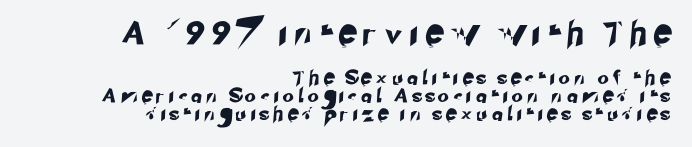
Horizontally, the lines are justified to the trailing edge only. In this sample the first text group is rendered at the bigger scale. No word sits above an underline. Does the leading feel generous? No, just average. Look at the tracking — it's clearly loosened, letters drifting apart.
